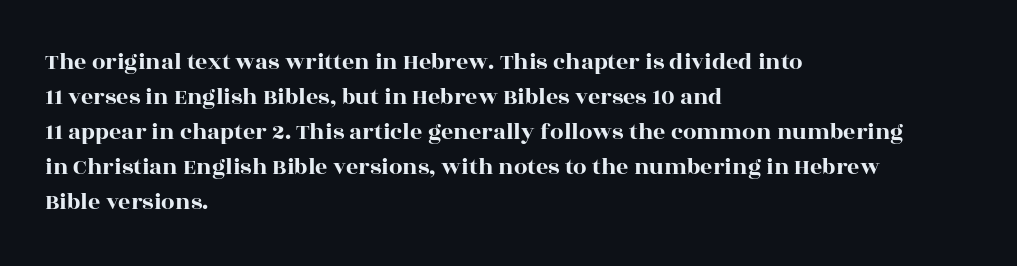
Q: Is the text italic (slanted)? A: No, it is upright.
Q: Is the text underlined? A: No.
Q: How is the paragraph aligned? A: Left-aligned.
Q: Is the spacing between letters normal or unusually wide? A: Normal.
Q: Is the spacing between lines tight, normal or loose? A: Normal.
